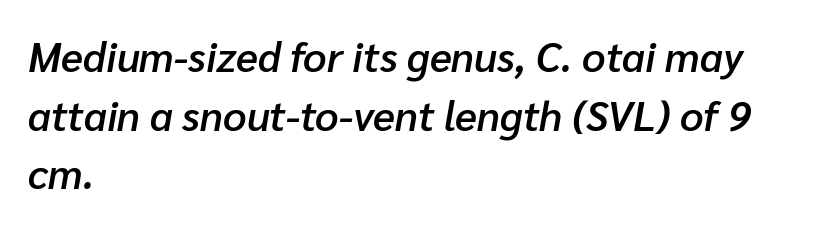
{"italic": "yes", "lean": "right", "slant_degrees": 10, "bold": "semi", "weight": "semibold", "width": "normal", "stroke_contrast": "low", "x_height": "medium", "monospaced": "no", "underline": "no", "align": "left", "line_spacing": "normal", "line_spacing_ratio": 1.43, "letter_spacing": "normal", "letter_spacing_em": 0.0, "glyph_px": 41}
